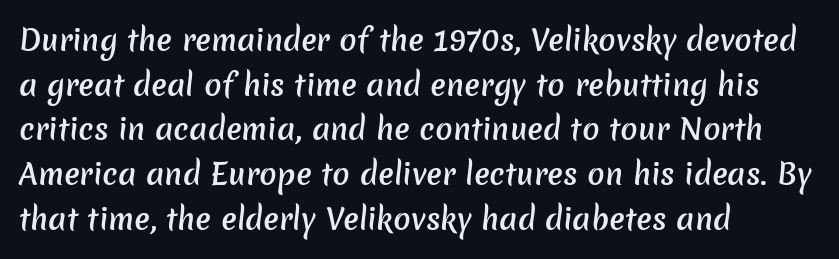
Q: Is the text bold? A: Semi-bold.
Q: Is the typeface a serif or a sans-serif typeface? A: Sans-serif.
Q: Is the text underlined? A: No.
Q: How is the paragraph aligned? A: Left-aligned.
Q: Is the spacing between letters normal or unusually wide? A: Normal.
Q: Is the spacing between lines tight, normal or loose? A: Normal.
Q: Width (condensed, normal, or wide)? A: Normal.
Q: Stroke contrast? A: Low.
Q: x-height? A: Medium.
Q: Monospaced? A: No.
